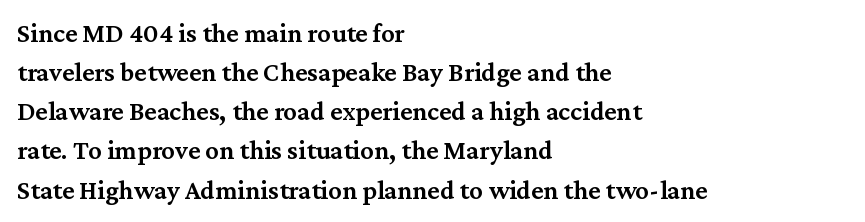
The image shows 27 px text type, upright; set left-aligned, normal line spacing (1.45x), normal letter spacing, not underlined.
